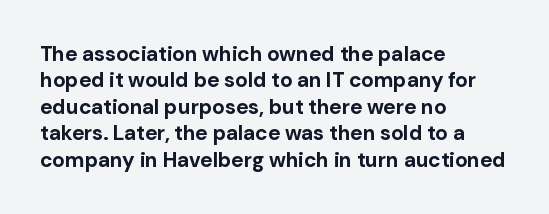
What weight is shown? A full bold with thick strokes. The lettering holds an erect, upright posture throughout. Plain, unruled lines of type. The rendering keeps characters at their native spacing. Leading: standard.
